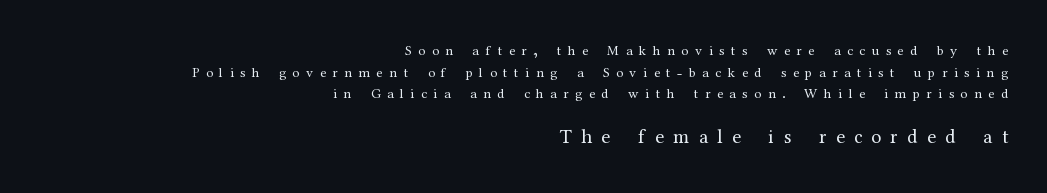
The image shows 20 px text type, upright; set right-aligned, normal line spacing (1.54x), unusually wide letter spacing (+0.47 em), not underlined; the second (bottom) block is 1.43x larger.
